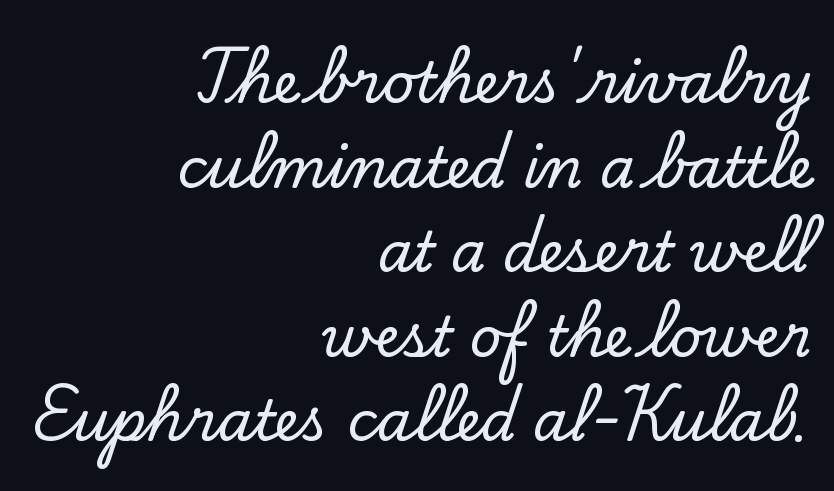
Any mark beneath the type? The region is blank. Quick note: interline space is typical. Spacing between characters is what you'd get straight out of the box. The letters advance in unequal steps, a hallmark of proportional type. These lines stack with their right ends in a neat column.
